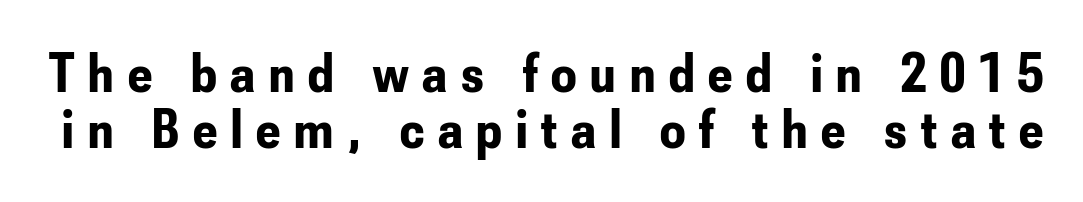
Q: Is the text bold? A: Yes.
Q: Is the text italic (slanted)? A: No, it is upright.
Q: Is the typeface a serif or a sans-serif typeface? A: Sans-serif.
Q: Is the text underlined? A: No.
Q: Is the spacing between letters normal or unusually wide? A: Unusually wide.
Q: Is the spacing between lines tight, normal or loose? A: Tight.
Q: Width (condensed, normal, or wide)? A: Condensed.
Q: Stroke contrast? A: Low.
Q: x-height? A: Small.
Q: Monospaced? A: No.
